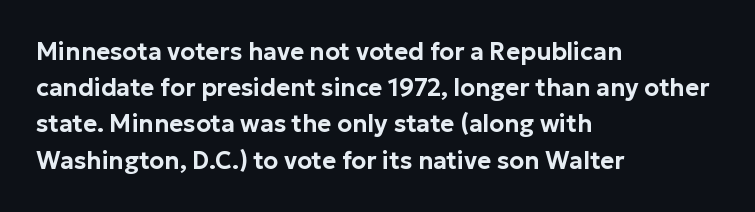
The image shows 24 px text type, upright; set left-aligned, normal line spacing (1.51x), normal letter spacing, not underlined.
